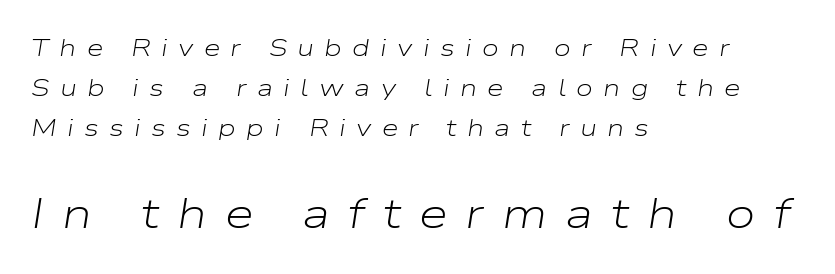
{"italic": "yes", "lean": "right", "slant_degrees": 9, "bold": "no", "weight": "light", "width": "wide", "stroke_contrast": "low", "x_height": "medium", "monospaced": "no", "underline": "no", "align": "left", "line_spacing": "normal", "line_spacing_ratio": 1.67, "letter_spacing": "wide", "letter_spacing_em": 0.43, "larger_block": "second", "size_ratio": 1.75, "glyph_px": 42}
